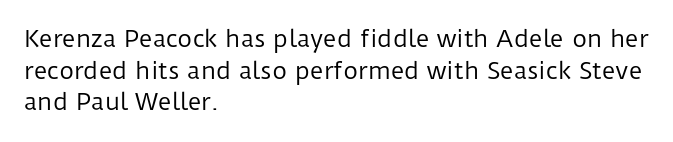
{"italic": "no", "bold": "no", "underline": "no", "align": "left", "line_spacing": "normal", "line_spacing_ratio": 1.37, "letter_spacing": "normal", "letter_spacing_em": 0.0, "glyph_px": 23}
